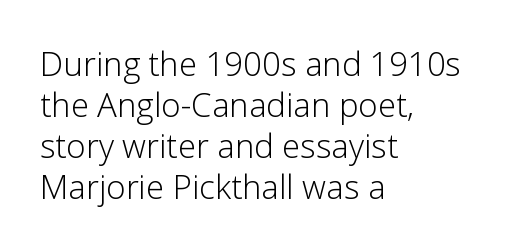
Q: Is the text bold? A: No.
Q: Is the text italic (slanted)? A: No, it is upright.
Q: Is the typeface a serif or a sans-serif typeface? A: Sans-serif.
Q: Is the text underlined? A: No.
Q: How is the paragraph aligned? A: Left-aligned.
Q: Is the spacing between letters normal or unusually wide? A: Normal.
Q: Width (condensed, normal, or wide)? A: Normal.
Q: Stroke contrast? A: Low.
Q: x-height? A: Medium.
Q: Monospaced? A: No.
